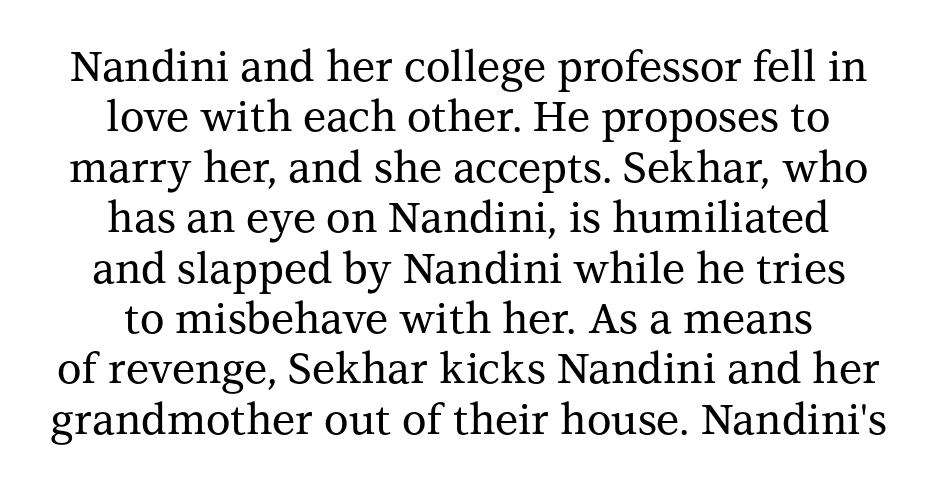
Character widths vary here, with narrow letters taking less room than wide ones. The face used here is seriffed, in the tradition of book romans. Here the glyphs are tracked normally, forming tight word shapes. Any mark beneath the type? The region is blank.
